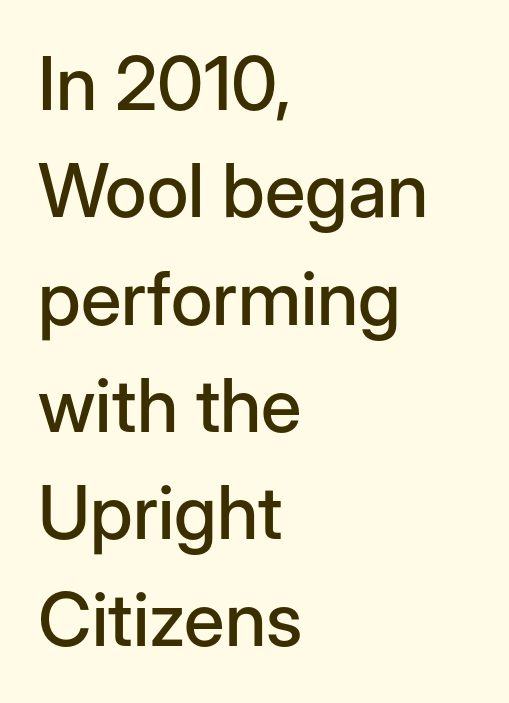
{"serif": "no", "italic": "no", "width": "normal", "stroke_contrast": "low", "x_height": "medium", "monospaced": "no", "underline": "no", "align": "left", "line_spacing": "normal", "line_spacing_ratio": 1.45, "letter_spacing": "normal", "letter_spacing_em": 0.0, "glyph_px": 74}
